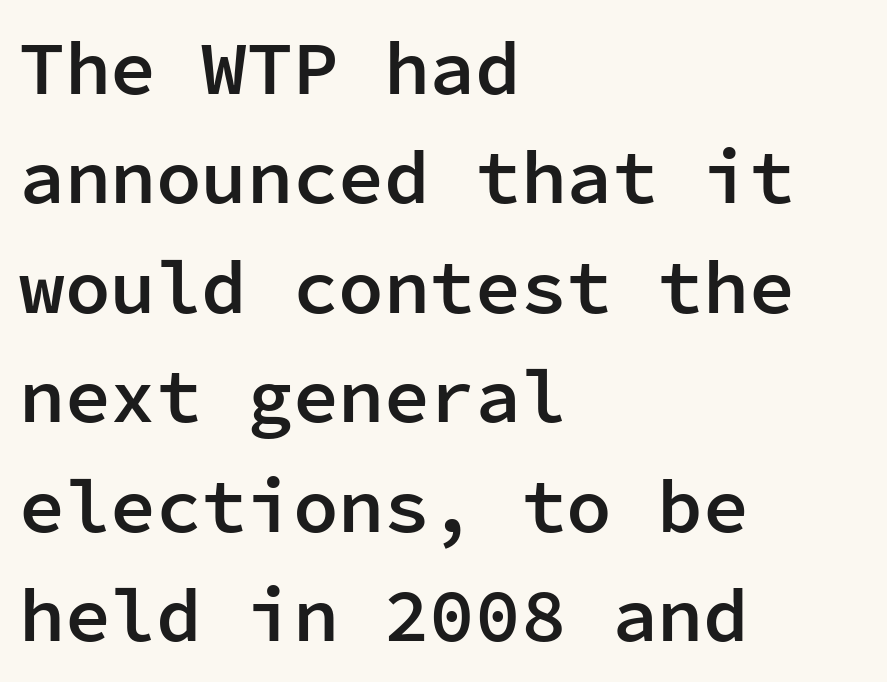
The space beneath each line is pristine and unruled. Strokes here are thickened, but only to semibold level. No italicization has been applied; the sample stays upright. The letters march in equal steps, a hallmark of fixed-pitch type. Left-aligned paragraph, ragged on the right.
